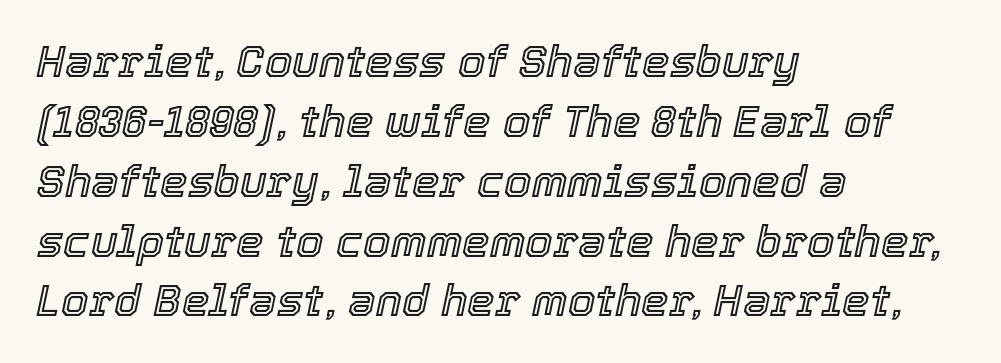
Q: Is the text italic (slanted)? A: Yes, it leans right by about 12 degrees.
Q: Is the text underlined? A: No.
Q: How is the paragraph aligned? A: Left-aligned.
Q: Is the spacing between letters normal or unusually wide? A: Normal.
Q: Is the spacing between lines tight, normal or loose? A: Normal.
Q: Width (condensed, normal, or wide)? A: Normal.
Q: x-height? A: Medium.
Q: Monospaced? A: No.
